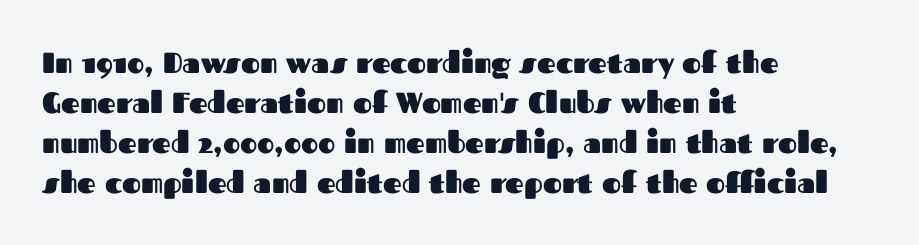
Notice how the passage keeps a crisp vertical edge on the left only. The typesetting leans heavy: a genuine bold. Tracking value appears to be zero — textbook default spacing. Beneath every word, the page is bare. How would I describe the line gaps? Plain and ordinary.
